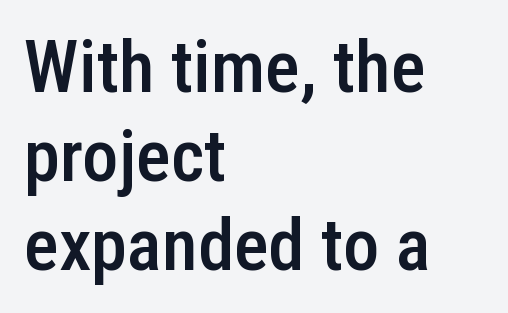
{"serif": "no", "italic": "no", "bold": "semi", "weight": "semibold", "width": "condensed", "stroke_contrast": "low", "x_height": "medium", "monospaced": "no", "underline": "no", "align": "left", "line_spacing_ratio": 1.22, "letter_spacing": "normal", "letter_spacing_em": 0.0, "glyph_px": 73}
